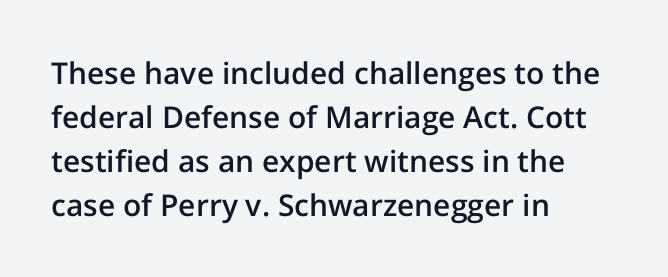
Lines of text with bare space underneath. Is this a sans? Yes — the strokes have no serifs. Leading matches the norm, producing a regular column. Default kerning and tracking; the words read as compact shapes. Moderately thickened strokes mark this as semibold type.
